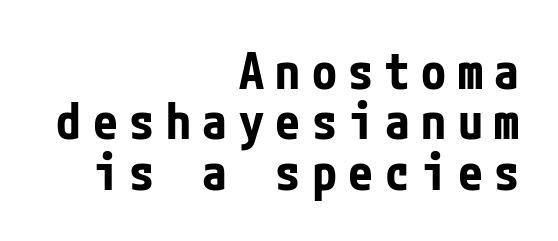
Quick note: interline space is minimal. The specimen omits any rule beneath the text block's lines. It's the straight-up-and-down kind of type. How are the letters spaced? Widely, with obvious added tracking. The glyphs in this specimen are sans serif.
